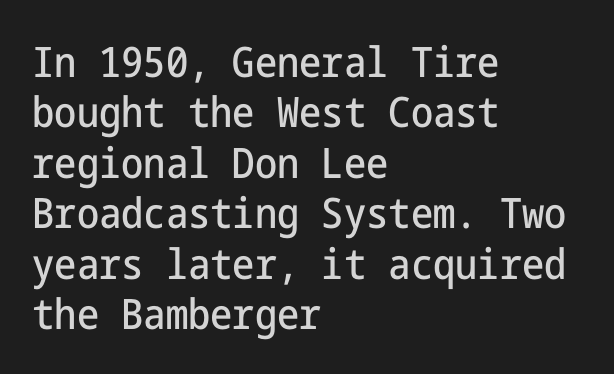
{"serif": "no", "italic": "no", "width": "condensed", "stroke_contrast": "low", "x_height": "medium", "underline": "no", "align": "left", "line_spacing_ratio": 1.2, "letter_spacing": "normal", "letter_spacing_em": 0.0, "glyph_px": 42}
